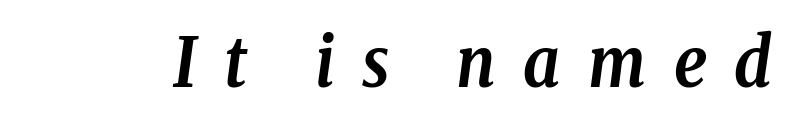
{"serif": "yes", "italic": "yes", "lean": "right", "slant_degrees": 8, "bold": "yes", "weight": "semibold", "width": "condensed", "stroke_contrast": "low", "x_height": "medium", "monospaced": "no", "underline": "no", "letter_spacing": "wide", "letter_spacing_em": 0.4, "glyph_px": 69}
